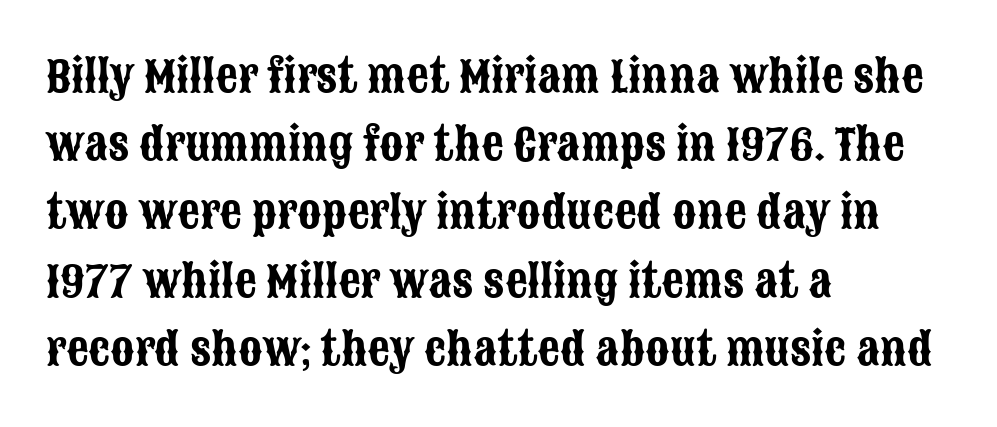
Q: Is the text italic (slanted)? A: No, it is upright.
Q: Is the typeface a serif or a sans-serif typeface? A: Sans-serif.
Q: Is the text underlined? A: No.
Q: How is the paragraph aligned? A: Left-aligned.
Q: Is the spacing between letters normal or unusually wide? A: Normal.
Q: Is the spacing between lines tight, normal or loose? A: Normal.
Q: Width (condensed, normal, or wide)? A: Condensed.
Q: Stroke contrast? A: Low.
Q: x-height? A: Large.
Q: Monospaced? A: No.
